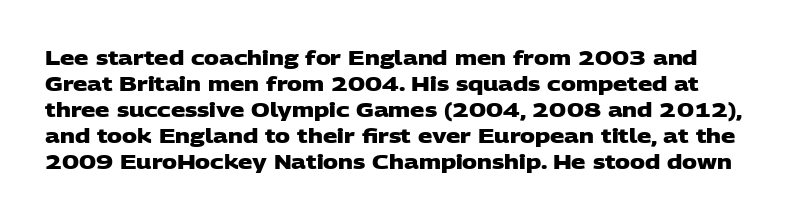
Honestly, there is no underline to notice here at all. Students, this is bold: see how much ink each stroke carries. The line-height multiplier appears to be the usual default. Short note: letters normally spaced.
